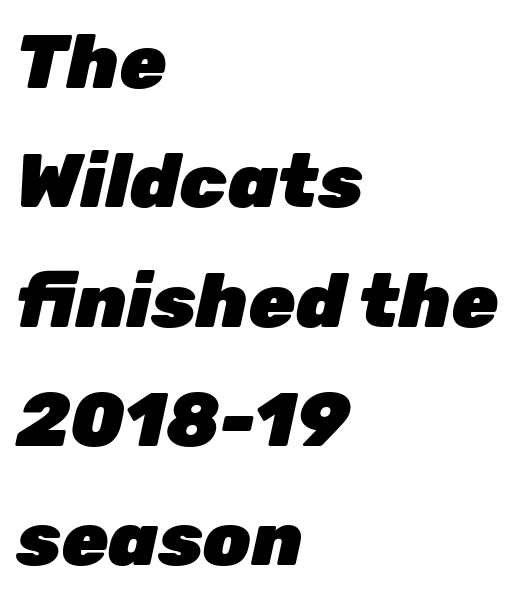
The passage shown is typed in a proportional face where columns would drift. Each new line begins a customary step beneath the previous one. Standard letterfit; no display-style spreading of the glyphs. Check under the words: just untouched page. Every character sits at an angle, as italics do.
